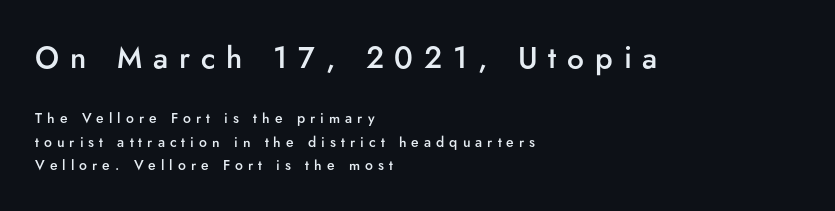
{"serif": "no", "italic": "no", "bold": "semi", "weight": "semibold", "width": "normal", "stroke_contrast": "low", "x_height": "small", "monospaced": "no", "underline": "no", "align": "left", "line_spacing": "normal", "line_spacing_ratio": 1.65, "letter_spacing": "wide", "letter_spacing_em": 0.36, "larger_block": "first", "size_ratio": 2.14, "glyph_px": 30}
